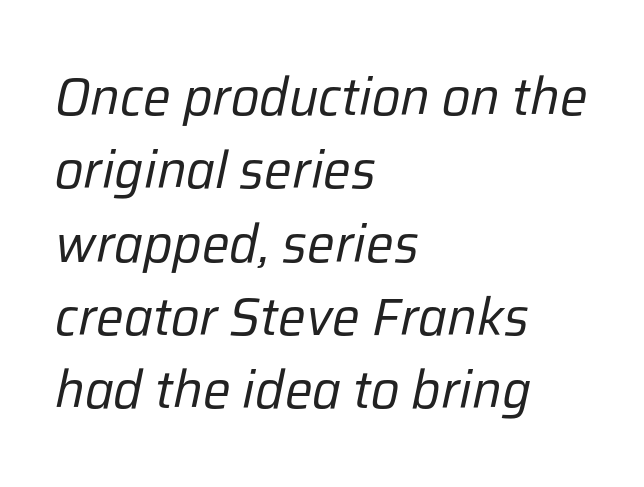
The line texture is even and compact thanks to regular tracking. Underline: absent. Stroke thickness stays within the range of a standard reading face or lighter. A typesetter would call this proportional, since set widths differ per character. Interline gaps are of average width in this sample.
